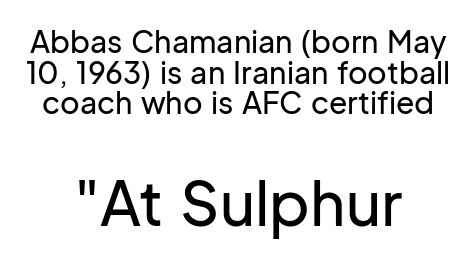
Q: Is the text italic (slanted)? A: No, it is upright.
Q: Is the typeface a serif or a sans-serif typeface? A: Sans-serif.
Q: Is the text underlined? A: No.
Q: How is the paragraph aligned? A: Centered.
Q: Is the spacing between letters normal or unusually wide? A: Normal.
Q: Is the spacing between lines tight, normal or loose? A: Tight.
Q: Which block of text is set in a larger size, the first (top) or the second (bottom)? A: The second (bottom) one.
Q: Width (condensed, normal, or wide)? A: Normal.
Q: Stroke contrast? A: Low.
Q: x-height? A: Medium.
Q: Monospaced? A: No.
